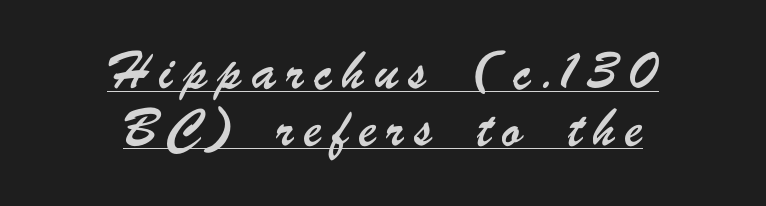
Q: Is the text underlined? A: Yes.
Q: How is the paragraph aligned? A: Centered.
Q: Is the spacing between letters normal or unusually wide? A: Unusually wide.
Q: Is the spacing between lines tight, normal or loose? A: Loose.
